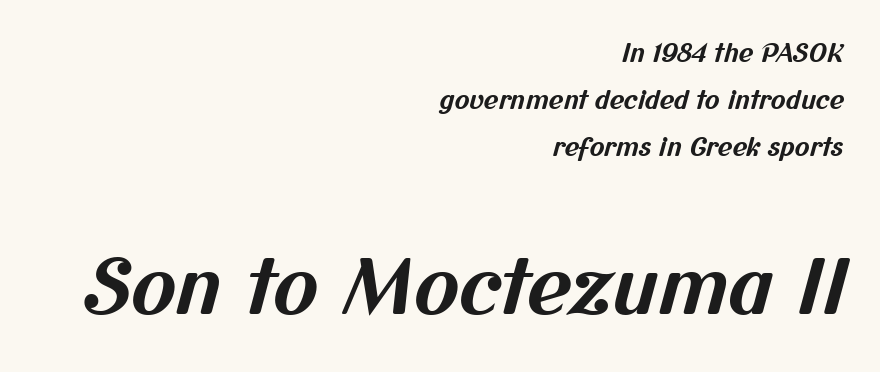
{"serif": "no", "bold": "yes", "weight": "bold", "width": "normal", "stroke_contrast": "medium", "x_height": "medium", "monospaced": "no", "underline": "no", "align": "right", "line_spacing_ratio": 1.89, "letter_spacing": "normal", "letter_spacing_em": 0.0, "larger_block": "second", "size_ratio": 3.04, "glyph_px": 76}
